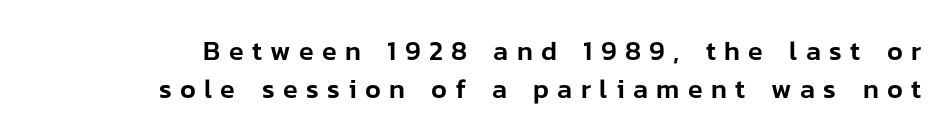
The image shows 27 px text type, upright; set normal line spacing (1.42x), unusually wide letter spacing (+0.31 em), not underlined.
